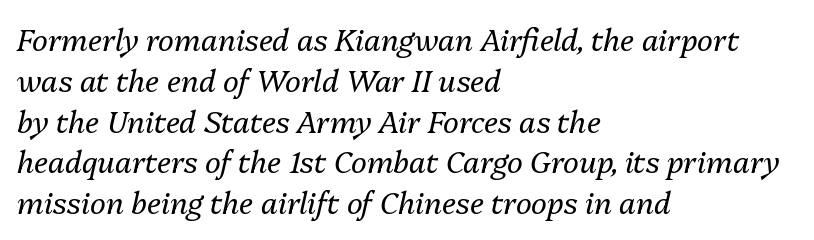
Weight: in the light-to-regular range. Evenly set lines give the paragraph a standard silhouette. Each letter keeps its own natural width here, so spacing adapts to shape. Left-aligned paragraph, ragged on the right. Slanted lettering throughout. The horizontal fit of the characters is conventional and even.
